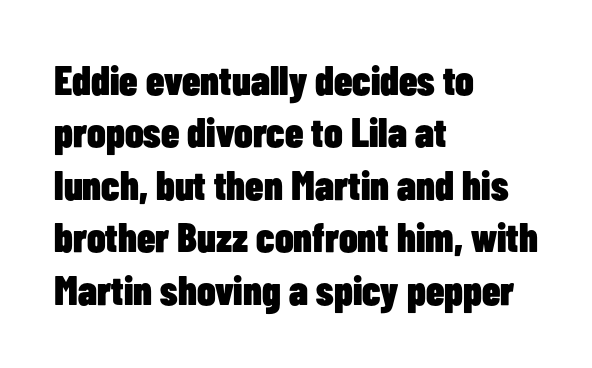
{"serif": "no", "italic": "no", "bold": "yes", "weight": "heavy", "width": "condensed", "stroke_contrast": "low", "x_height": "medium", "monospaced": "no", "underline": "no", "align": "left", "line_spacing": "normal", "line_spacing_ratio": 1.28, "letter_spacing": "normal", "letter_spacing_em": 0.0, "glyph_px": 41}
